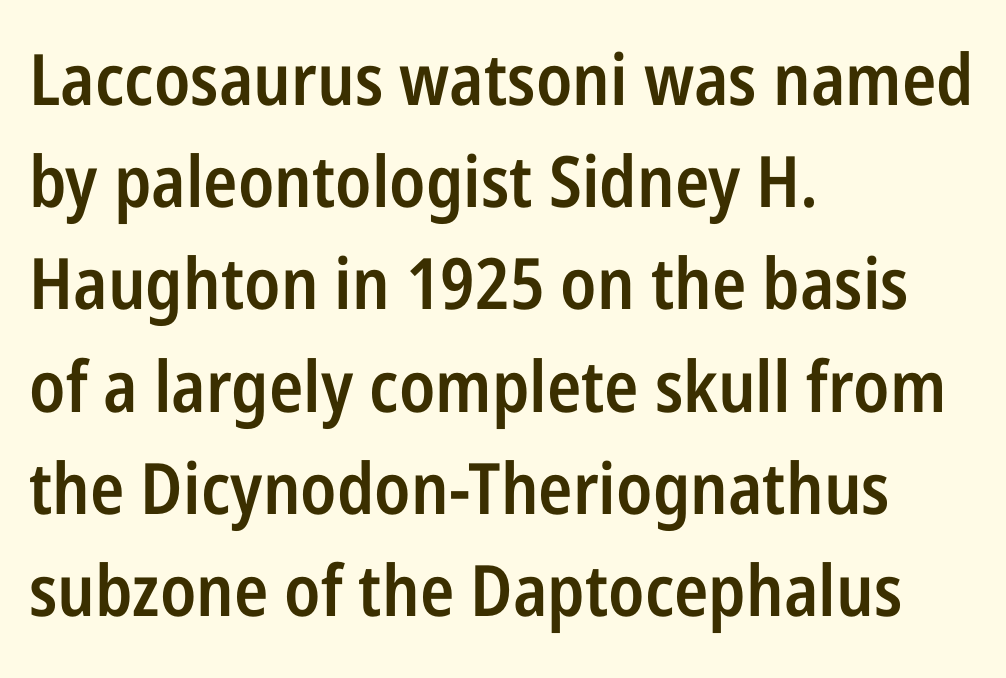
All the whitespace from short lines collects on the right. Has an underline been added? It has not. On the weight axis this lands at semibold, roughly 600. The lettering stays uniformly vertical, giving the passage a roman look. Observe the absence of serifs on each vertical stroke in this sample.
